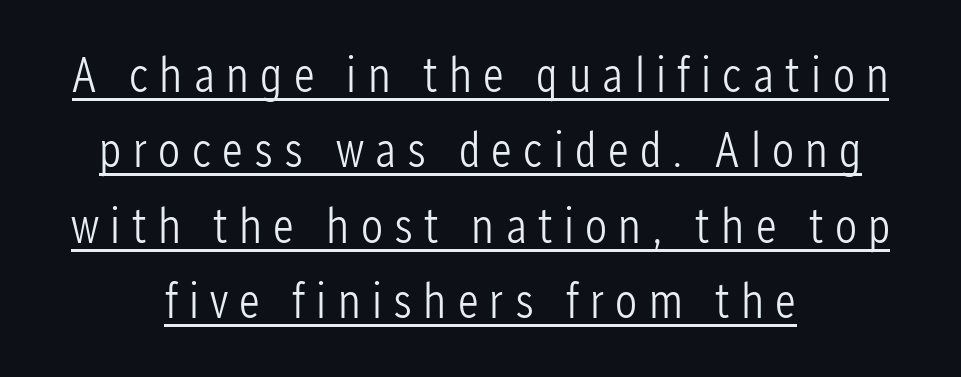
The image shows 49 px light, condensed sans-serif type, upright; set centered, normal line spacing (1.54x), unusually wide letter spacing (+0.23 em), underlined; low stroke contrast and a medium x-height.
